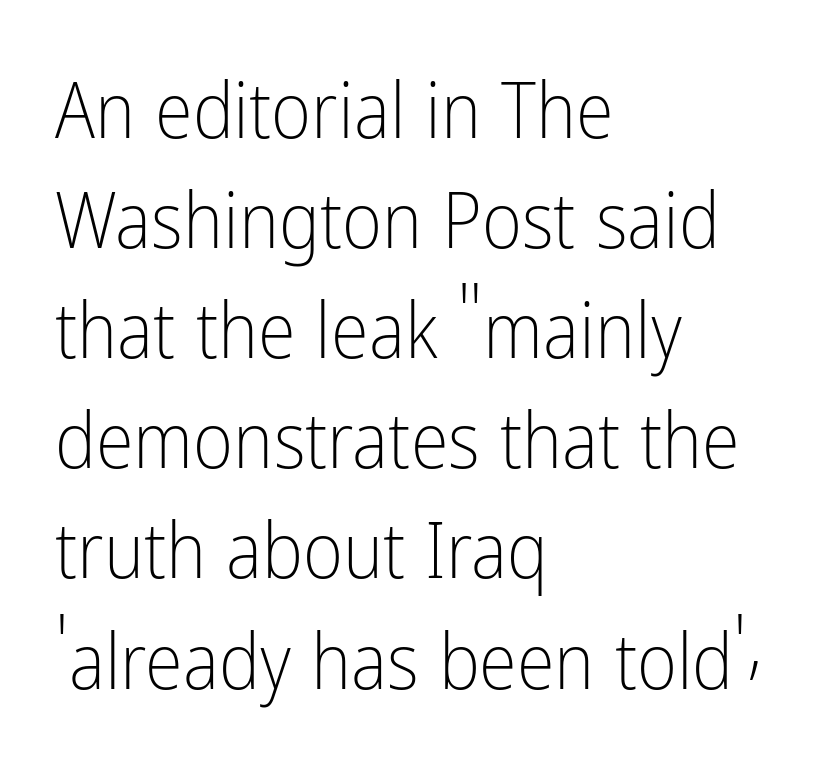
The weight tops out at a normal text grade. Examine the stroke ends and you'll find no serifs. No italicization has been applied; the sample stays upright. Check the space under the baseline: it is left empty.
